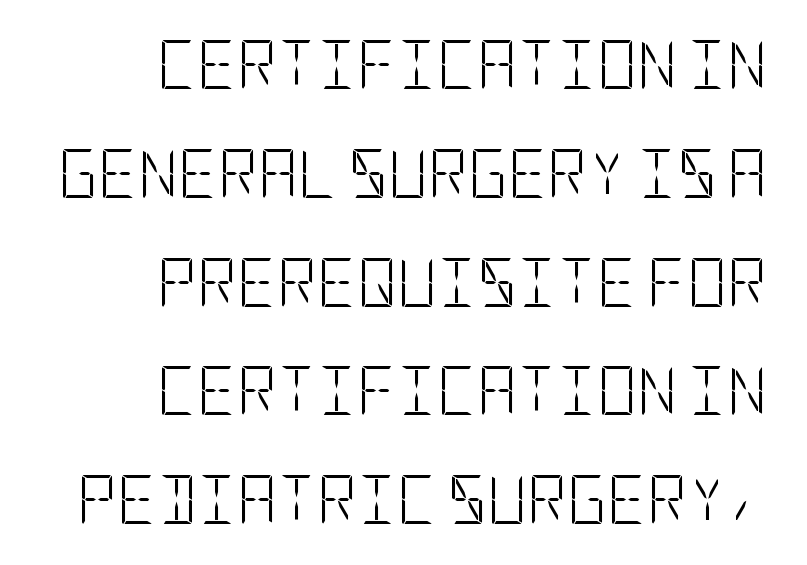
{"serif": "no", "italic": "no", "bold": "no", "weight": "light", "width": "condensed", "stroke_contrast": "low", "x_height": "large", "underline": "no", "align": "right", "line_spacing": "loose", "line_spacing_ratio": 2.22, "letter_spacing": "normal", "letter_spacing_em": 0.0, "glyph_px": 49}
